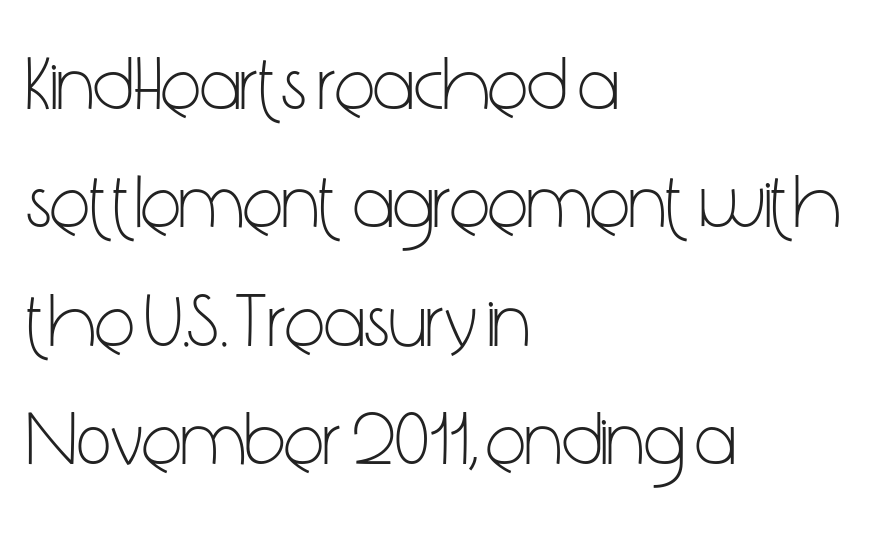
The image shows 75 px light, condensed sans-serif type, upright; set left-aligned, normal line spacing (1.58x), normal letter spacing, not underlined; low stroke contrast and a medium x-height.
